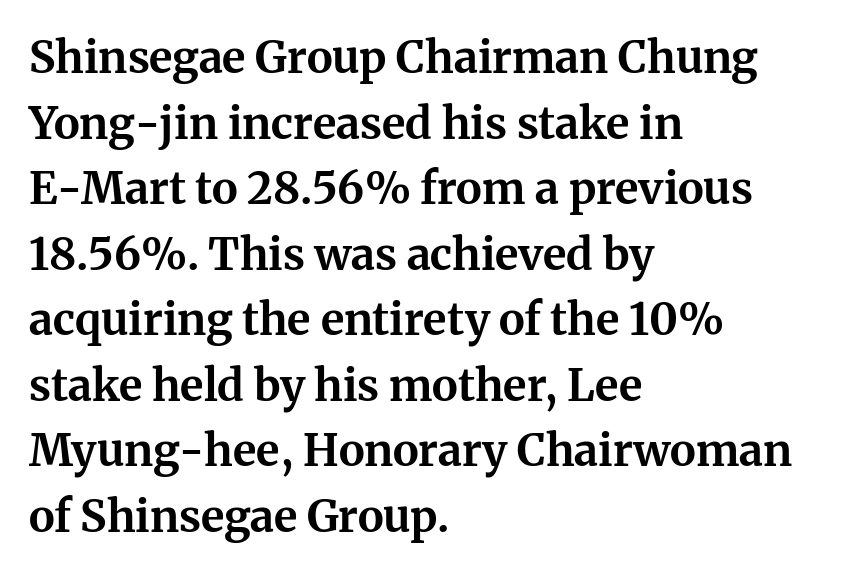
Q: Is the text bold? A: Yes.
Q: Is the text italic (slanted)? A: No, it is upright.
Q: Is the typeface a serif or a sans-serif typeface? A: Serif.
Q: Is the text underlined? A: No.
Q: How is the paragraph aligned? A: Left-aligned.
Q: Is the spacing between letters normal or unusually wide? A: Normal.
Q: Is the spacing between lines tight, normal or loose? A: Normal.
Q: Width (condensed, normal, or wide)? A: Normal.
Q: Stroke contrast? A: Medium.
Q: x-height? A: Medium.
Q: Monospaced? A: No.
